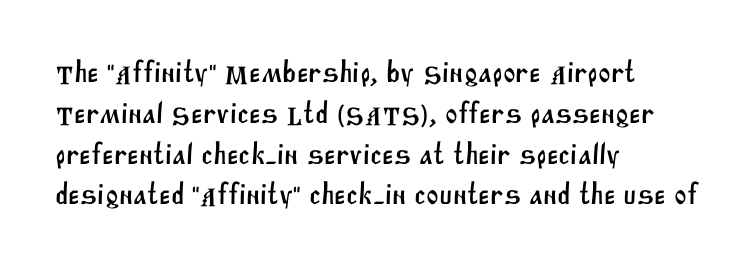
Q: Is the typeface a serif or a sans-serif typeface? A: Sans-serif.
Q: Is the text underlined? A: No.
Q: How is the paragraph aligned? A: Left-aligned.
Q: Is the spacing between letters normal or unusually wide? A: Normal.
Q: Is the spacing between lines tight, normal or loose? A: Normal.
Q: Width (condensed, normal, or wide)? A: Normal.
Q: Stroke contrast? A: Medium.
Q: x-height? A: Large.
Q: Monospaced? A: No.
